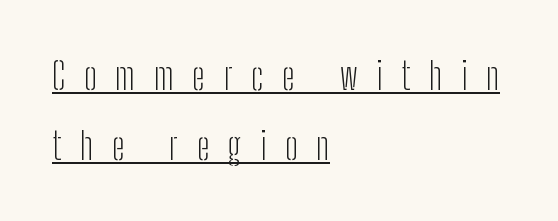
{"serif": "no", "italic": "no", "bold": "no", "weight": "light", "width": "condensed", "stroke_contrast": "low", "x_height": "medium", "monospaced": "no", "underline": "yes", "align": "left", "line_spacing_ratio": 1.84, "letter_spacing": "wide", "letter_spacing_em": 0.49, "glyph_px": 38}
